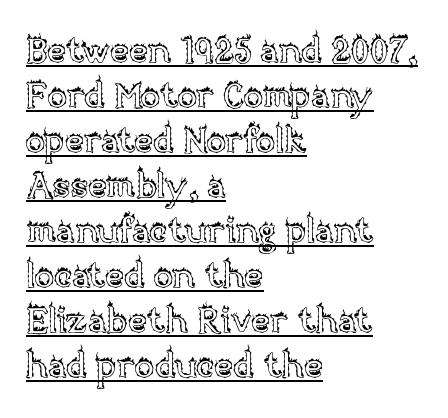
Is the letter spacing exaggerated? No — it looks like the ordinary default. The letters advance in unequal steps, a hallmark of proportional type. This sample keeps an unexceptional amount of space between lines. This is roman type, the default non-slanted kind. Beneath each row of characters lies a ruled line. A classic flush-left, rag-right setting is used for this passage.
